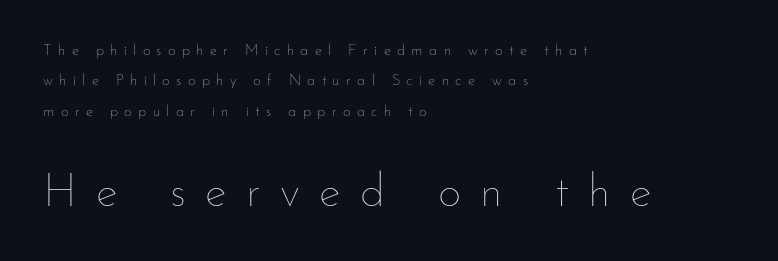
The image shows 46 px thin type, upright; set left-aligned, loose line spacing (2.02x), unusually wide letter spacing (+0.42 em), not underlined; the second (bottom) block is 3.07x larger; low stroke contrast and a small x-height.
